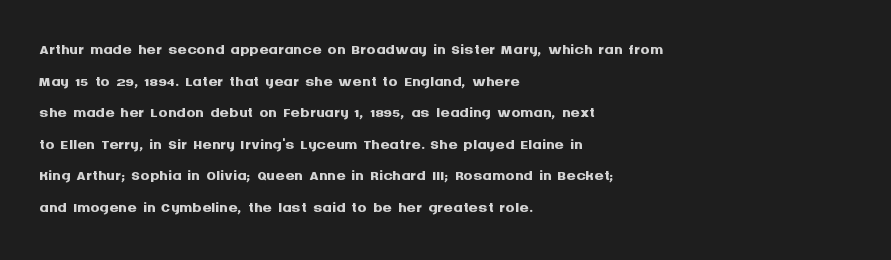
One glance says typical: line gaps are just what's usual. The letters stand upright; this is a roman face. These lines stack with their left ends in a neat column. Bold? Absolutely — the strokes are thick and heavy.
